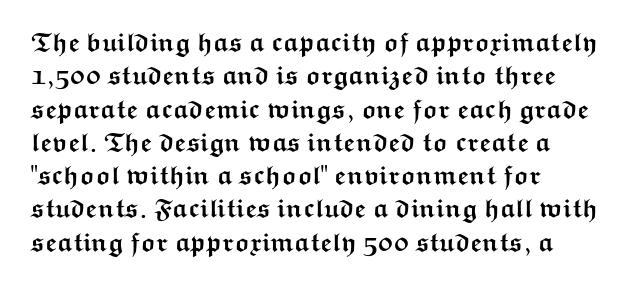
Q: Is the text bold? A: Yes.
Q: Is the text italic (slanted)? A: No, it is upright.
Q: Is the text underlined? A: No.
Q: How is the paragraph aligned? A: Left-aligned.
Q: Is the spacing between letters normal or unusually wide? A: Normal.
Q: Is the spacing between lines tight, normal or loose? A: Normal.
